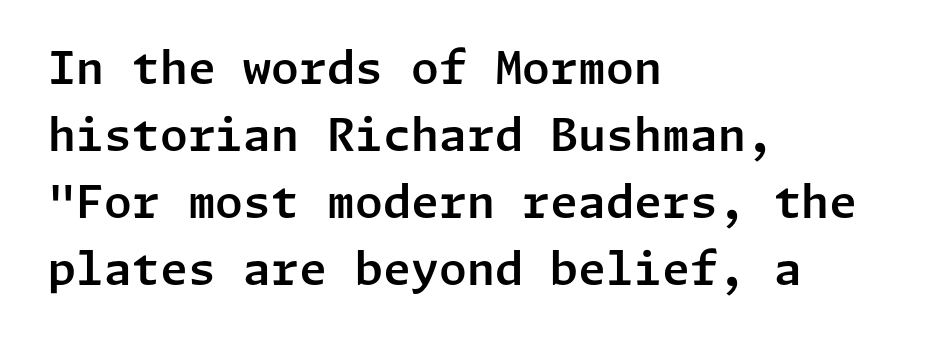
Quick note: not italic, upright. This rendering features lettering with no underline. A classic flush-left, rag-right setting is used for this passage. Serif or sans? Sans — the stroke terminals are bare. Does the leading feel generous? No, just average. There is no visible air inserted between adjacent glyphs.
